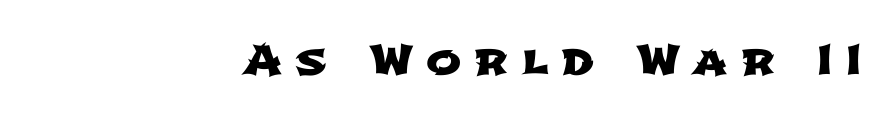
Q: Is the typeface a serif or a sans-serif typeface? A: Sans-serif.
Q: Is the text underlined? A: No.
Q: How is the paragraph aligned? A: Right-aligned.
Q: Is the spacing between letters normal or unusually wide? A: Unusually wide.
Q: Width (condensed, normal, or wide)? A: Wide.
Q: Stroke contrast? A: Low.
Q: x-height? A: Medium.
Q: Monospaced? A: No.
